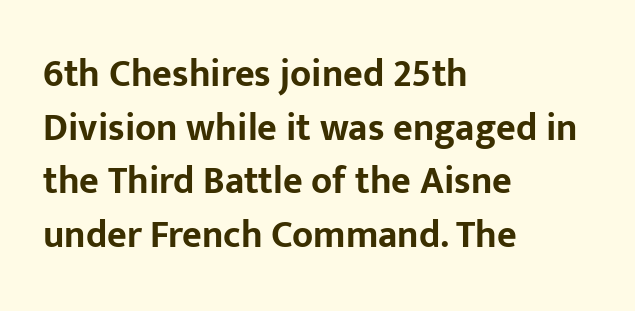
Short and long lines alike share a common starting point at left. Observe the absence of serifs on each vertical stroke in this sample. A typesetter would mark this as roman, not italic. The rendering uses a moderate line-height, typical for paragraphs. Proportional: the letters do not fall into vertical columns.
